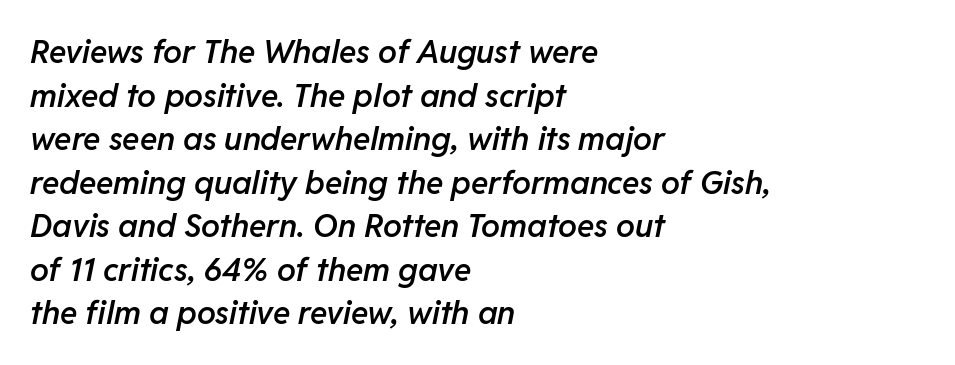
Q: Is the text bold? A: Semi-bold.
Q: Is the text italic (slanted)? A: Yes, it leans right by about 11 degrees.
Q: Is the text underlined? A: No.
Q: How is the paragraph aligned? A: Left-aligned.
Q: Is the spacing between letters normal or unusually wide? A: Normal.
Q: Is the spacing between lines tight, normal or loose? A: Normal.
Q: Width (condensed, normal, or wide)? A: Normal.
Q: Stroke contrast? A: Low.
Q: x-height? A: Medium.
Q: Monospaced? A: No.
